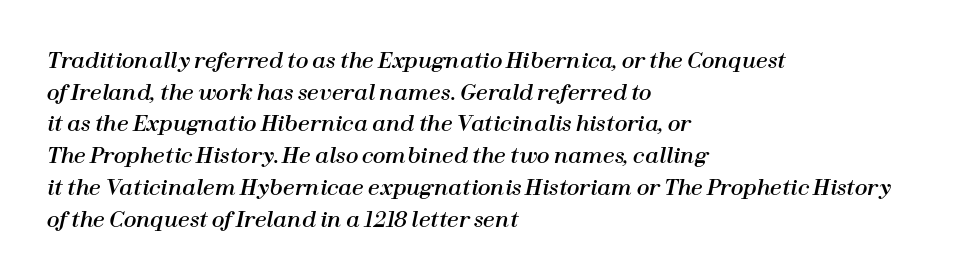
Q: Is the text italic (slanted)? A: Yes, it leans right by about 12 degrees.
Q: Is the text underlined? A: No.
Q: How is the paragraph aligned? A: Left-aligned.
Q: Is the spacing between letters normal or unusually wide? A: Normal.
Q: Is the spacing between lines tight, normal or loose? A: Normal.
